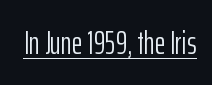
Q: Is the text bold? A: No.
Q: Is the text italic (slanted)? A: No, it is upright.
Q: Is the typeface a serif or a sans-serif typeface? A: Sans-serif.
Q: Is the text underlined? A: Yes.
Q: Is the spacing between letters normal or unusually wide? A: Normal.
Q: Width (condensed, normal, or wide)? A: Condensed.
Q: Stroke contrast? A: Low.
Q: x-height? A: Medium.
Q: Monospaced? A: No.
